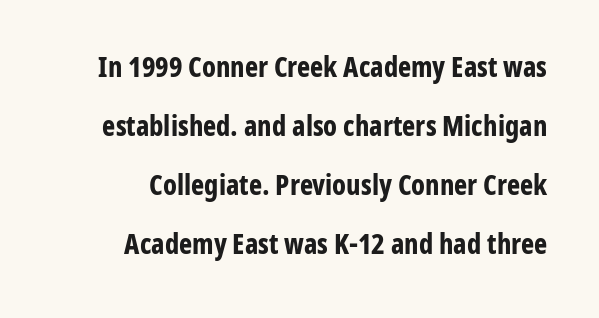
The image shows 28 px bold, condensed sans-serif type, upright; set loose line spacing (2.11x), normal letter spacing, not underlined; low stroke contrast and a medium x-height.
